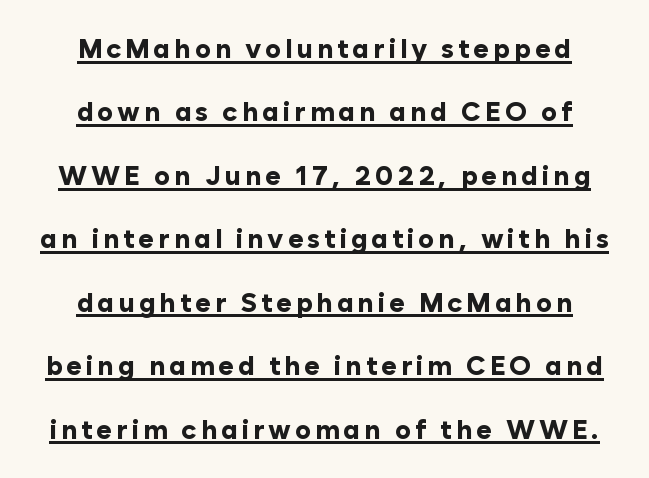
Typesetter's note: full bold, strokes at maximum text heaviness. Teacher's note: observe the equal gaps on both sides — that is centered alignment. Each new line begins a long way beneath the previous one. These characters rest on top of a visible drawn line. Characters remain perfectly vertical along every line.
